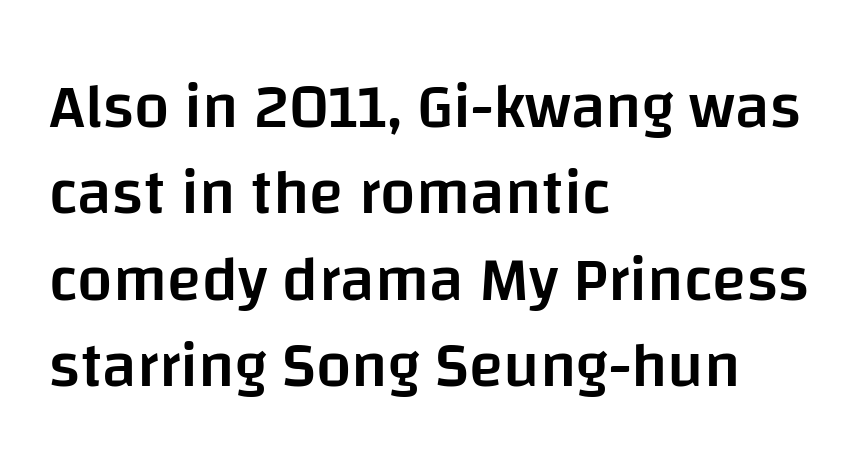
{"serif": "no", "italic": "no", "bold": "semi", "weight": "semibold", "width": "normal", "stroke_contrast": "low", "x_height": "large", "monospaced": "no", "underline": "no", "align": "left", "line_spacing": "normal", "line_spacing_ratio": 1.37, "letter_spacing": "normal", "letter_spacing_em": 0.0, "glyph_px": 63}
